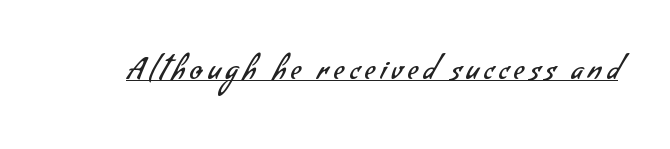
The image shows 28 px regular-weight sans-serif type; set unusually wide letter spacing (+0.2 em), underlined; low stroke contrast and a small x-height.
